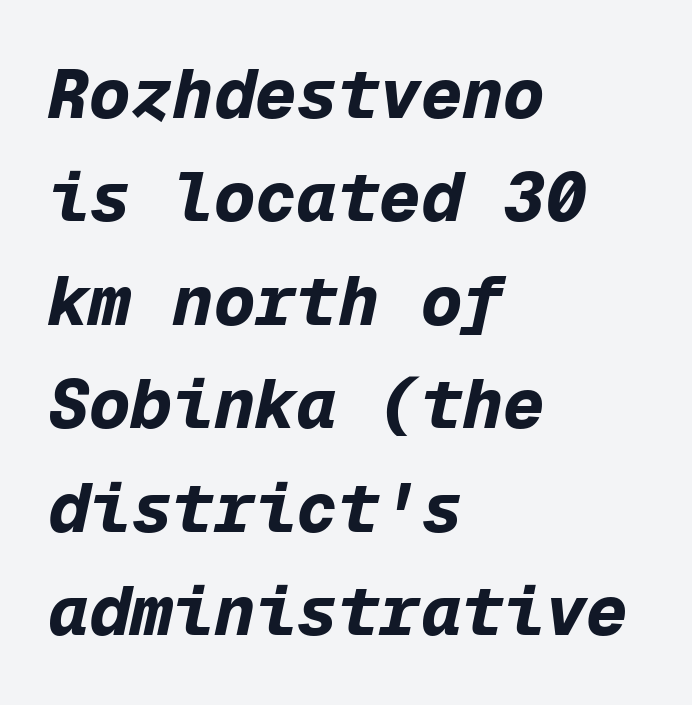
Looks like terminal output: every glyph gets an equal slot. Whoever set this chose a conventional vertical rhythm. The zone under the glyphs is completely vacant. A student would call this left alignment; a typographer would say flush left, rag right.
